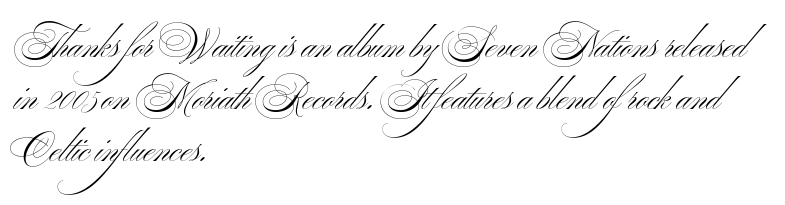
The image shows 36 px light, wide sans-serif type; set left-aligned, normal line spacing (1.44x), normal letter spacing, not underlined; medium stroke contrast and a small x-height.
